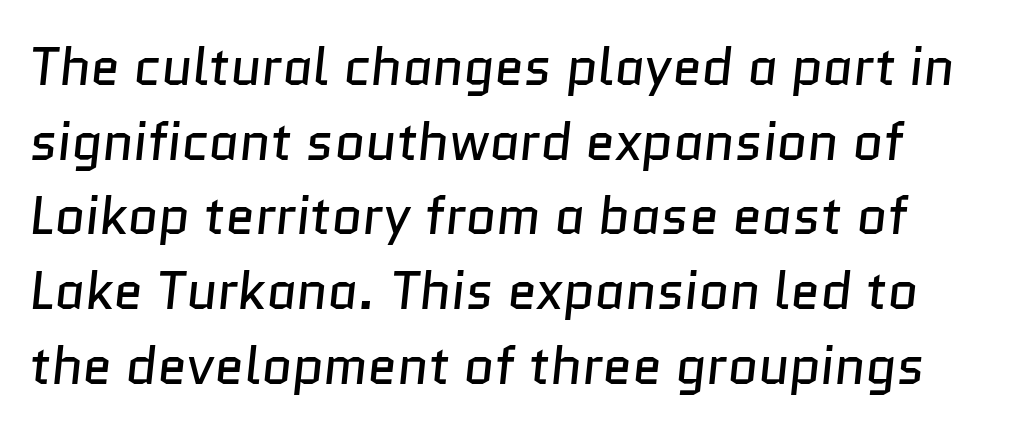
Has an underline been added? It has not. A typesetter would call this proportional, since set widths differ per character. Is there much room between lines? A standard amount, neither cramped nor airy. The rendering shows plain stroke endings on the letterforms — a sans-serif design.
